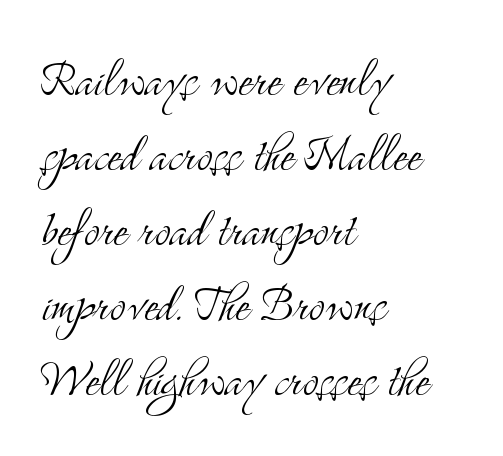
Caption: multi-line text, flush left, ragged right. Examine the stroke ends and you'll spot serifs. Think of a printed novel: that variable character pitch is what you see here. Inter-character spacing is left at the font's built-in metrics. Regular leading.
